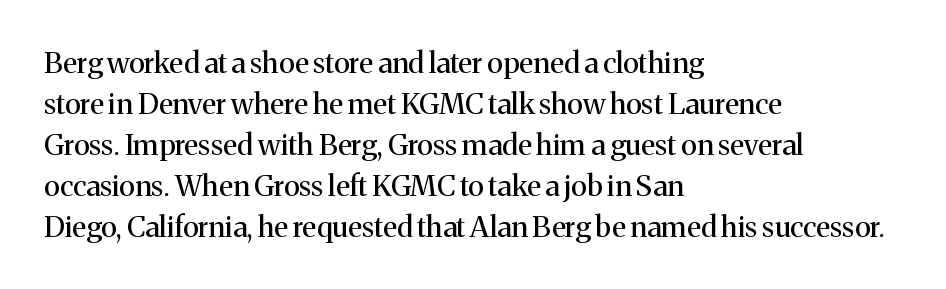
Q: Is the text bold? A: No.
Q: Is the text italic (slanted)? A: No, it is upright.
Q: Is the typeface a serif or a sans-serif typeface? A: Serif.
Q: Is the text underlined? A: No.
Q: How is the paragraph aligned? A: Left-aligned.
Q: Is the spacing between letters normal or unusually wide? A: Normal.
Q: Is the spacing between lines tight, normal or loose? A: Normal.
Q: Width (condensed, normal, or wide)? A: Normal.
Q: Stroke contrast? A: Medium.
Q: x-height? A: Medium.
Q: Monospaced? A: No.
